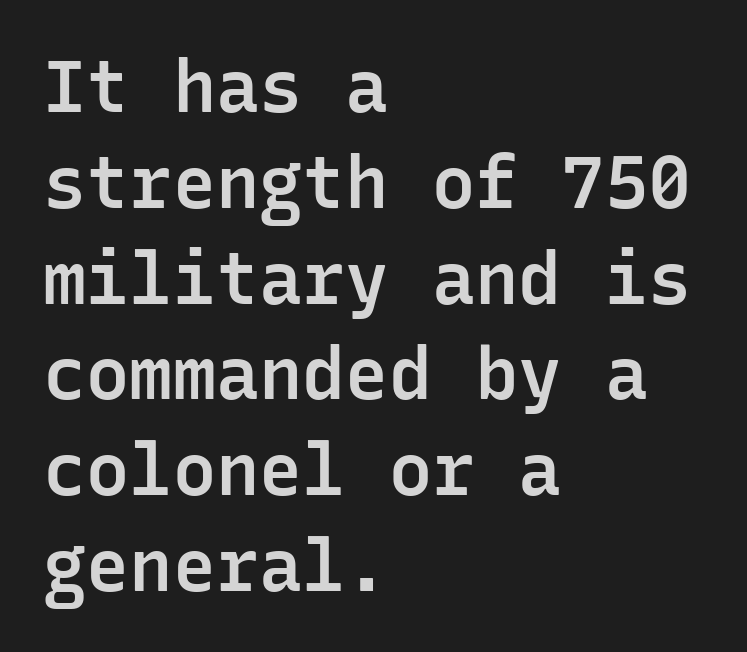
The image shows 72 px semibold sans-serif type, upright, monospaced; set left-aligned, normal line spacing (1.33x), normal letter spacing, not underlined; low stroke contrast and a medium x-height.
